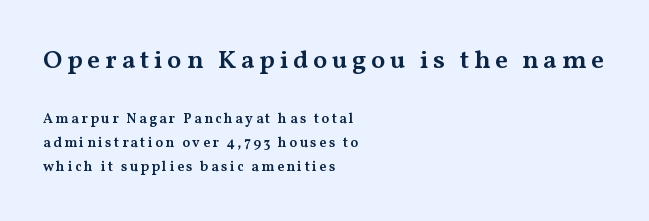
The image shows 26 px text type, upright; set left-aligned, line spacing 1.72x, not underlined; the first (top) block is 1.86x larger.
